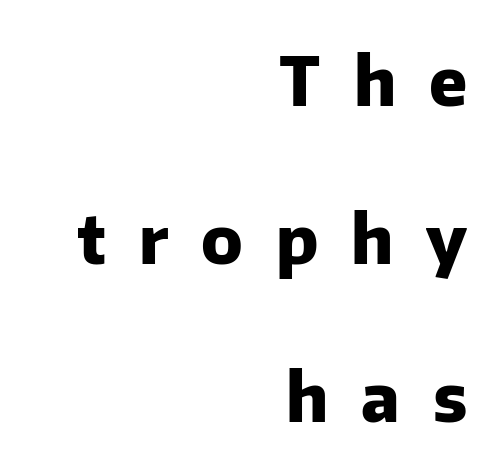
The image shows 67 px heavy sans-serif type, upright; set right-aligned, loose line spacing (2.36x), unusually wide letter spacing (+0.49 em), not underlined; low stroke contrast and a medium x-height.
